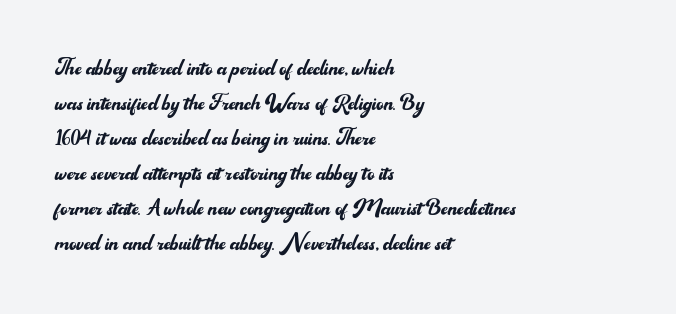
Q: Is the text bold? A: No.
Q: Is the text italic (slanted)? A: Yes.
Q: Is the typeface a serif or a sans-serif typeface? A: Sans-serif.
Q: Is the text underlined? A: No.
Q: How is the paragraph aligned? A: Left-aligned.
Q: Is the spacing between letters normal or unusually wide? A: Normal.
Q: Is the spacing between lines tight, normal or loose? A: Normal.
Q: Width (condensed, normal, or wide)? A: Normal.
Q: Stroke contrast? A: Medium.
Q: x-height? A: Small.
Q: Monospaced? A: No.
